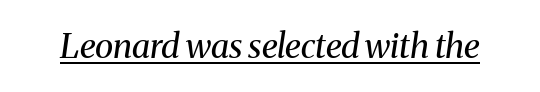
{"serif": "yes", "italic": "yes", "lean": "right", "slant_degrees": 8, "bold": "no", "weight": "regular", "width": "normal", "stroke_contrast": "medium", "x_height": "medium", "monospaced": "no", "underline": "yes", "letter_spacing": "normal", "letter_spacing_em": 0.0, "glyph_px": 34}
